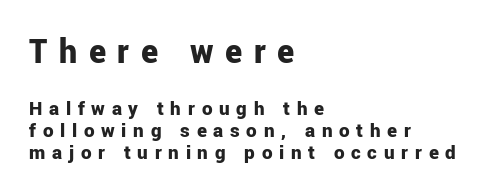
The image shows 36 px bold sans-serif type, upright; set left-aligned, tight line spacing (1.04x), unusually wide letter spacing (+0.32 em), not underlined; the first (top) block is 1.71x larger; low stroke contrast and a medium x-height.
